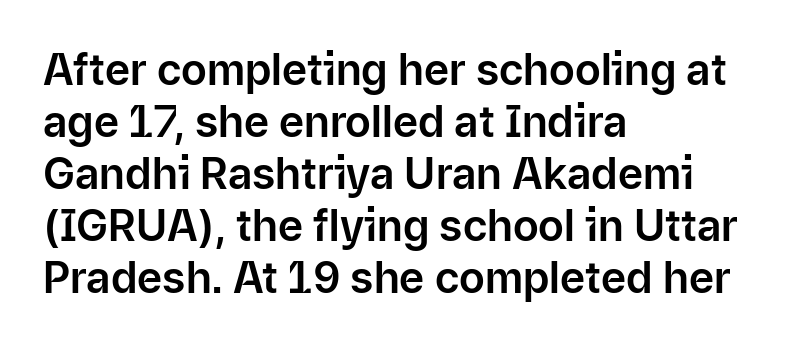
Does the lettering tilt? It doesn't — this is upright. Which margin do the lines hug? The left one — the right edge is uneven. The gaps between neighbouring characters are ordinary and unremarkable. Rule under the text: the space is simply empty.
